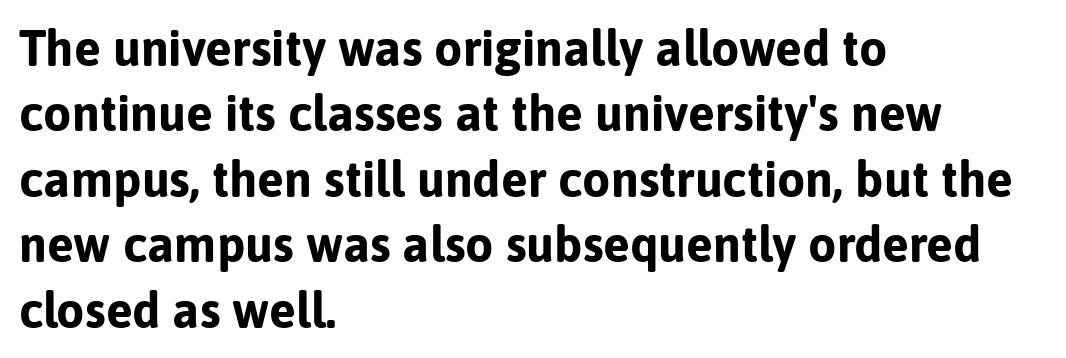
The image shows 50 px bold sans-serif type, upright; set left-aligned, normal line spacing (1.31x), normal letter spacing, not underlined; low stroke contrast and a medium x-height.
